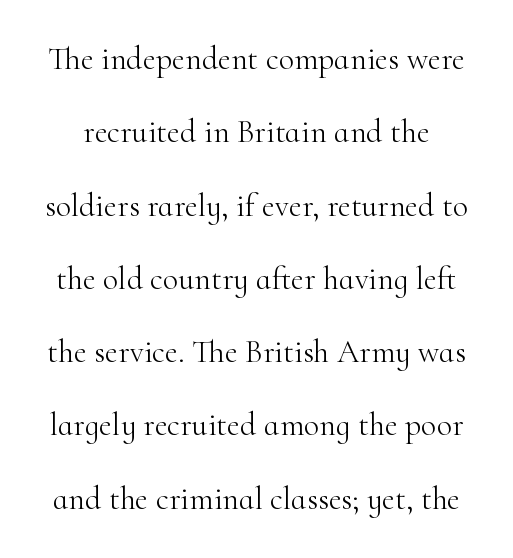
{"serif": "yes", "italic": "no", "bold": "no", "weight": "light", "width": "normal", "stroke_contrast": "high", "x_height": "small", "monospaced": "no", "underline": "no", "line_spacing": "loose", "line_spacing_ratio": 2.29, "letter_spacing": "normal", "letter_spacing_em": 0.0, "glyph_px": 32}
